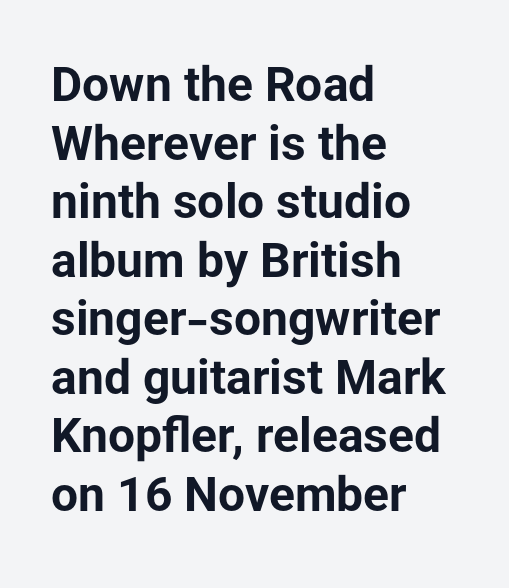
Q: Is the text bold? A: Yes.
Q: Is the text italic (slanted)? A: No, it is upright.
Q: Is the typeface a serif or a sans-serif typeface? A: Sans-serif.
Q: Is the text underlined? A: No.
Q: How is the paragraph aligned? A: Left-aligned.
Q: Is the spacing between letters normal or unusually wide? A: Normal.
Q: Width (condensed, normal, or wide)? A: Normal.
Q: Stroke contrast? A: Low.
Q: x-height? A: Medium.
Q: Monospaced? A: No.
